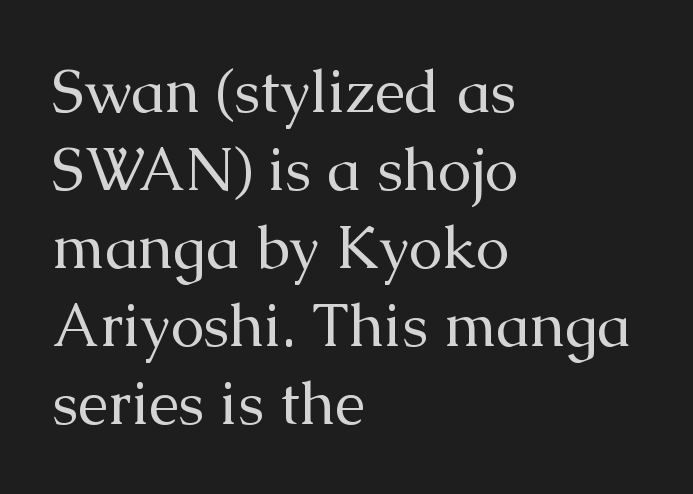
Q: Is the text bold? A: No.
Q: Is the text italic (slanted)? A: No, it is upright.
Q: Is the typeface a serif or a sans-serif typeface? A: Serif.
Q: Is the text underlined? A: No.
Q: How is the paragraph aligned? A: Left-aligned.
Q: Is the spacing between letters normal or unusually wide? A: Normal.
Q: Is the spacing between lines tight, normal or loose? A: Normal.
Q: Width (condensed, normal, or wide)? A: Normal.
Q: Stroke contrast? A: Medium.
Q: x-height? A: Medium.
Q: Monospaced? A: No.
